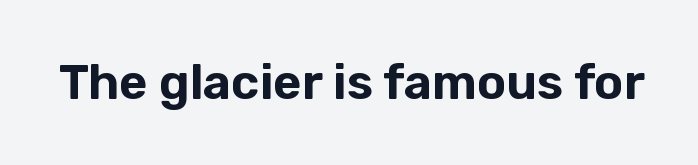
{"serif": "no", "italic": "no", "width": "normal", "stroke_contrast": "low", "x_height": "medium", "monospaced": "no", "underline": "no", "letter_spacing": "normal", "letter_spacing_em": 0.0, "glyph_px": 49}
